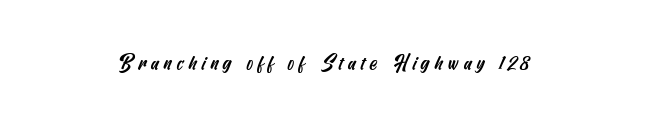
{"underline": "no", "align": "center", "letter_spacing": "wide", "letter_spacing_em": 0.23, "glyph_px": 20}
